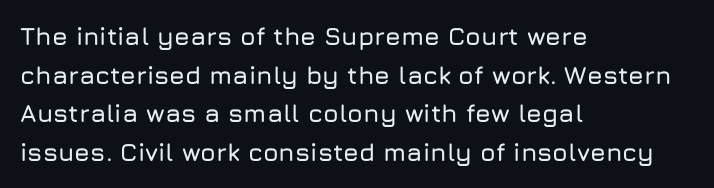
{"italic": "no", "underline": "no", "align": "left", "line_spacing": "normal", "line_spacing_ratio": 1.55, "letter_spacing": "normal", "letter_spacing_em": 0.0, "glyph_px": 25}
